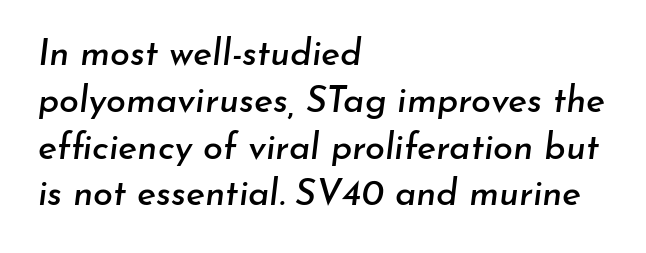
Q: Is the text italic (slanted)? A: Yes, it leans right by about 7 degrees.
Q: Is the text underlined? A: No.
Q: How is the paragraph aligned? A: Left-aligned.
Q: Is the spacing between letters normal or unusually wide? A: Normal.
Q: Is the spacing between lines tight, normal or loose? A: Normal.
Q: Width (condensed, normal, or wide)? A: Normal.
Q: Stroke contrast? A: Low.
Q: x-height? A: Small.
Q: Monospaced? A: No.
